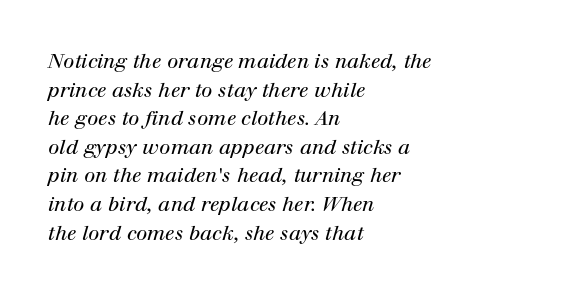
The image shows 20 px text type, italic (leaning right); set left-aligned, normal line spacing (1.43x), normal letter spacing, not underlined.
